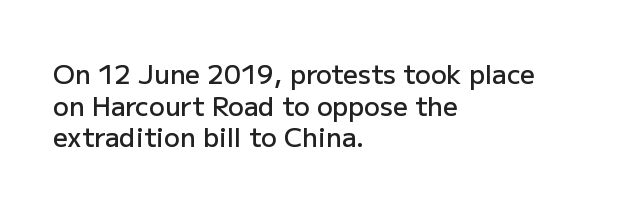
The image shows 26 px text type, upright; set left-aligned, line spacing 1.22x, normal letter spacing, not underlined.
